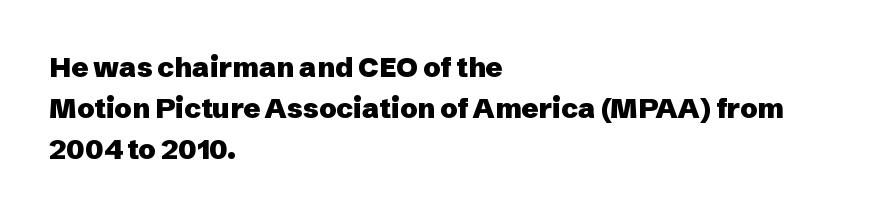
The image shows 28 px heavy sans-serif type, upright; set left-aligned, normal line spacing (1.47x), normal letter spacing, not underlined; low stroke contrast and a medium x-height.
